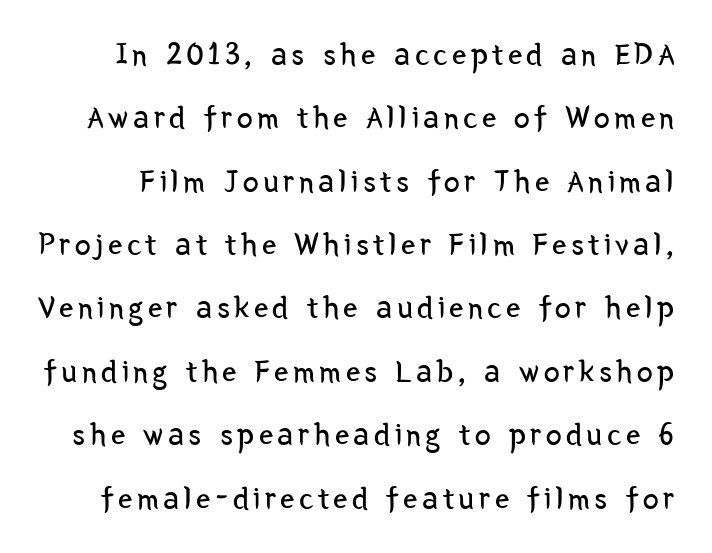
Q: Is the text bold? A: No.
Q: Is the text italic (slanted)? A: No, it is upright.
Q: Is the typeface a serif or a sans-serif typeface? A: Sans-serif.
Q: Is the text underlined? A: No.
Q: Is the spacing between lines tight, normal or loose? A: Loose.
Q: Width (condensed, normal, or wide)? A: Condensed.
Q: Stroke contrast? A: Low.
Q: x-height? A: Medium.
Q: Monospaced? A: No.
